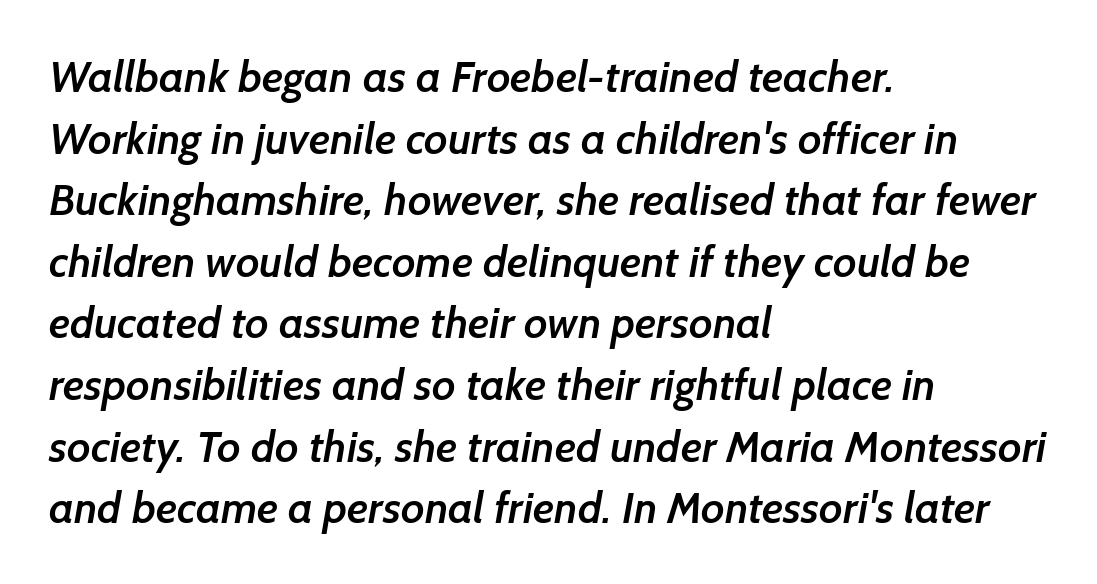
The image shows 44 px semibold sans-serif type; set left-aligned, normal line spacing (1.4x), normal letter spacing, not underlined; low stroke contrast and a medium x-height.
